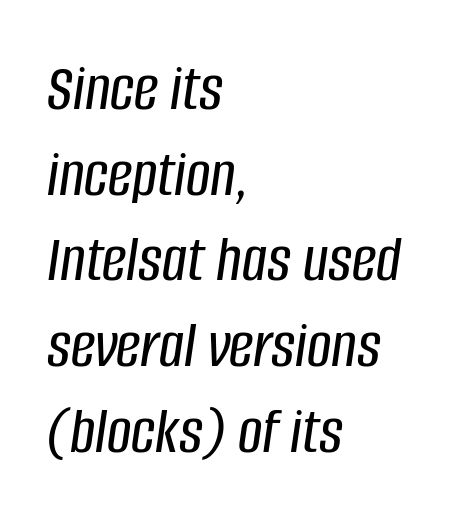
Each row of text sits above clean, open space. You could not count columns in this text — the font is proportionally spaced. Glyph-to-glyph distance matches everyday printed text. The text block is weighted toward the left margin, trailing off unevenly rightward. Characters are canted at an angle relative to the baseline's perpendicular.
